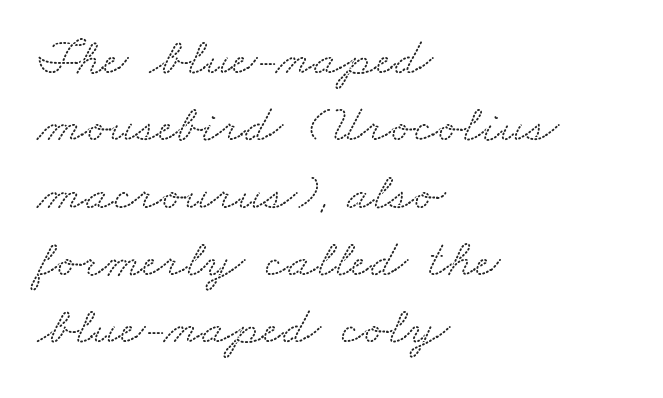
Q: Is the text underlined? A: No.
Q: How is the paragraph aligned? A: Left-aligned.
Q: Is the spacing between letters normal or unusually wide? A: Normal.
Q: Is the spacing between lines tight, normal or loose? A: Normal.
Q: Width (condensed, normal, or wide)? A: Wide.
Q: Stroke contrast? A: Low.
Q: x-height? A: Small.
Q: Monospaced? A: No.
